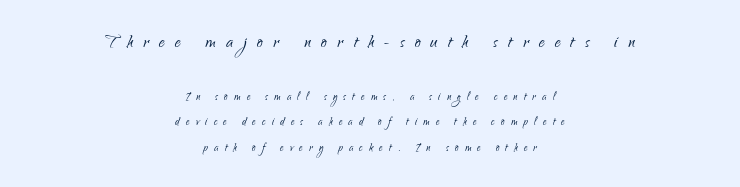
Q: Is the text bold? A: No.
Q: Is the text italic (slanted)? A: Yes.
Q: Is the text underlined? A: No.
Q: How is the paragraph aligned? A: Centered.
Q: Is the spacing between letters normal or unusually wide? A: Unusually wide.
Q: Which block of text is set in a larger size, the first (top) or the second (bottom)? A: The first (top) one.
